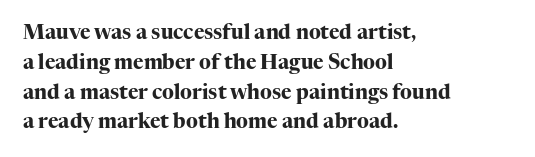
{"italic": "no", "bold": "yes", "underline": "no", "align": "left", "line_spacing": "normal", "line_spacing_ratio": 1.49, "letter_spacing": "normal", "letter_spacing_em": 0.0, "glyph_px": 20}
